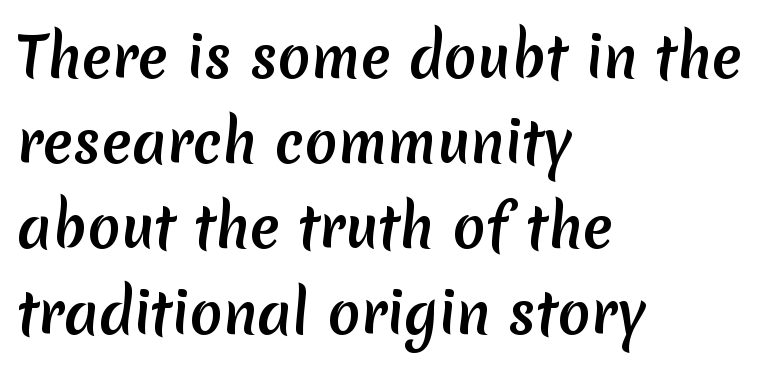
Regarding serifs, this sample does without them. Letters rest on an invisible, unmarked baseline. The rendering uses natural spacing where letterforms have individual widths. Notice how the passage keeps a crisp vertical edge on the left only.
